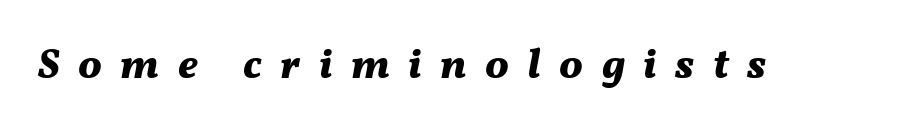
{"italic": "yes", "lean": "right", "slant_degrees": 11, "bold": "yes", "weight": "bold", "width": "normal", "stroke_contrast": "medium", "x_height": "medium", "monospaced": "no", "underline": "no", "letter_spacing": "wide", "letter_spacing_em": 0.44, "glyph_px": 42}
